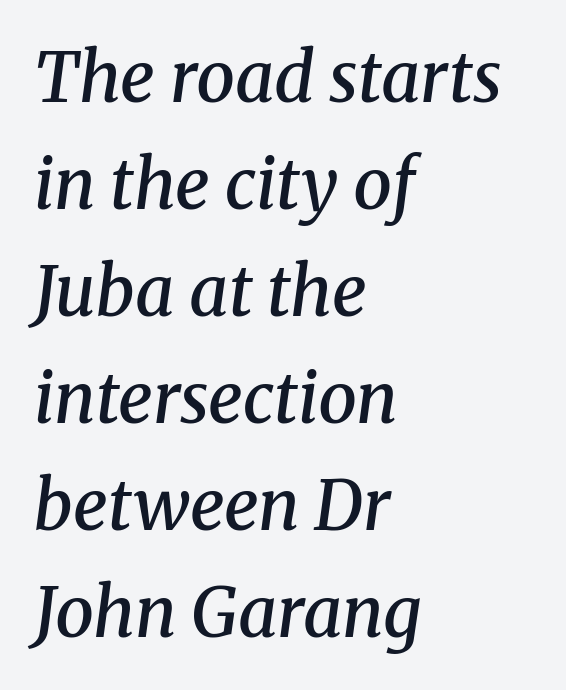
The image shows 69 px semibold serif type, italic (leaning right); set left-aligned, normal line spacing (1.55x), normal letter spacing, not underlined; medium stroke contrast and a medium x-height.
